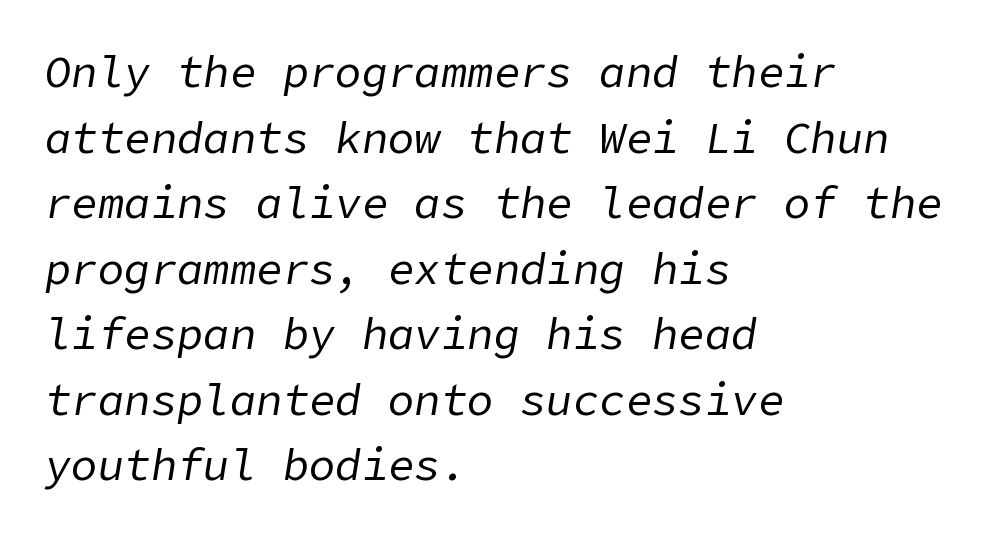
Italic? Definitely — the glyphs are oblique. Leftover space on each line is placed entirely after the last word. Leading: standard. The strokes carry an ordinary text weight at most.
